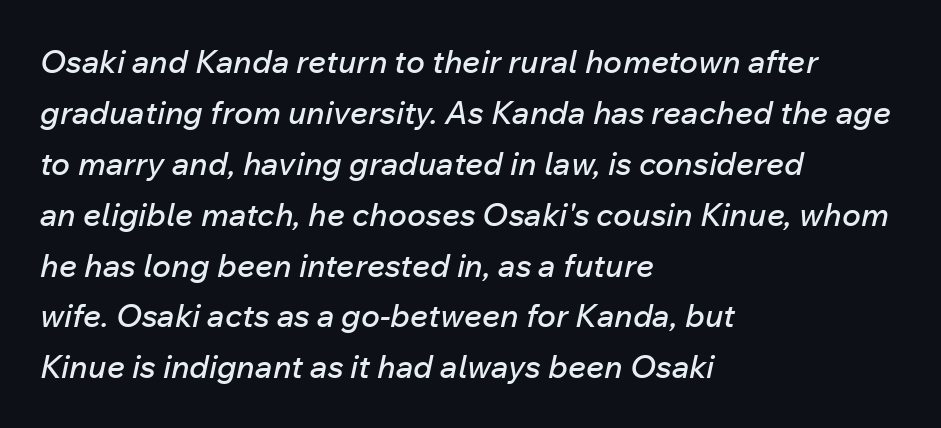
The image shows 32 px text type, italic (leaning right); set left-aligned, normal line spacing (1.59x), normal letter spacing, not underlined; low stroke contrast and a medium x-height.
